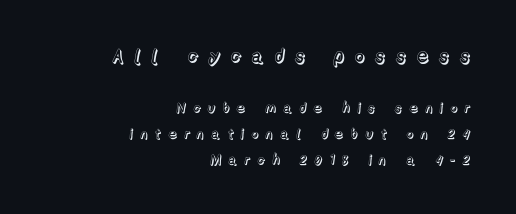
The image shows 20 px text type; set right-aligned, line spacing 1.88x, unusually wide letter spacing (+0.49 em), not underlined; the first (top) block is 1.43x larger.
